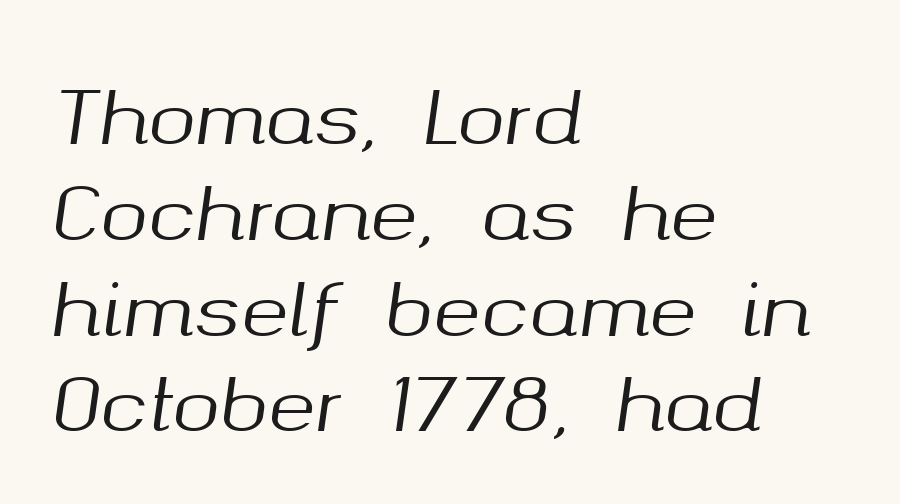
This sample uses an oblique cut, with every glyph tilted off the vertical. The letters advance in unequal steps, a hallmark of proportional type. The passage shown stacks its lines at a standard gap. Check under the words: just untouched page. One-word summary of the alignment: left.
